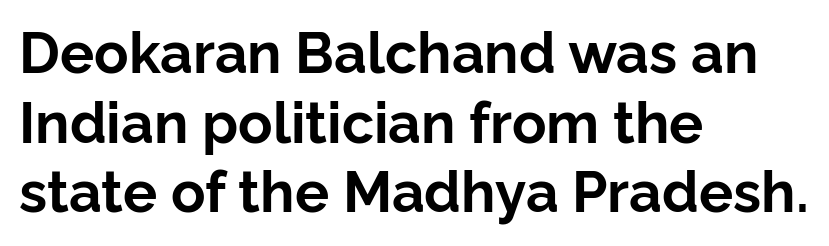
Q: Is the text bold? A: Yes.
Q: Is the text italic (slanted)? A: No, it is upright.
Q: Is the typeface a serif or a sans-serif typeface? A: Sans-serif.
Q: Is the text underlined? A: No.
Q: How is the paragraph aligned? A: Left-aligned.
Q: Is the spacing between letters normal or unusually wide? A: Normal.
Q: Width (condensed, normal, or wide)? A: Normal.
Q: Stroke contrast? A: Low.
Q: x-height? A: Medium.
Q: Monospaced? A: No.
